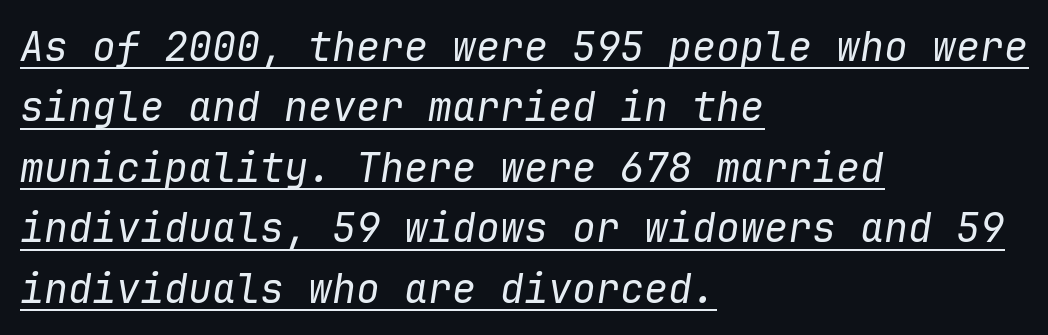
{"italic": "yes", "lean": "right", "slant_degrees": 9, "bold": "no", "weight": "regular", "width": "normal", "stroke_contrast": "low", "x_height": "medium", "monospaced": "yes", "underline": "yes", "align": "left", "line_spacing": "normal", "line_spacing_ratio": 1.51, "letter_spacing": "normal", "letter_spacing_em": 0.0, "glyph_px": 40}
